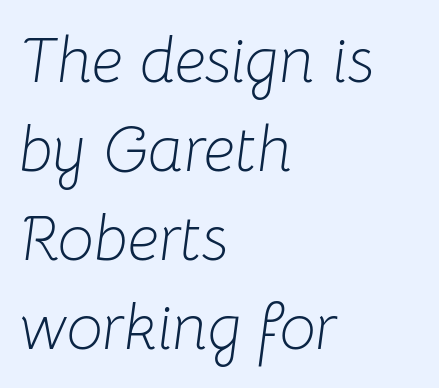
The text carries the slant typical of an italic or oblique font. This rendering features lettering with no underline. Spacing between characters is what you'd get straight out of the box. The font is comparable to plain body text, perhaps lighter. If you measured baseline to baseline, you'd find a middling distance. The passage shown is typed in a proportional face where columns would drift.
